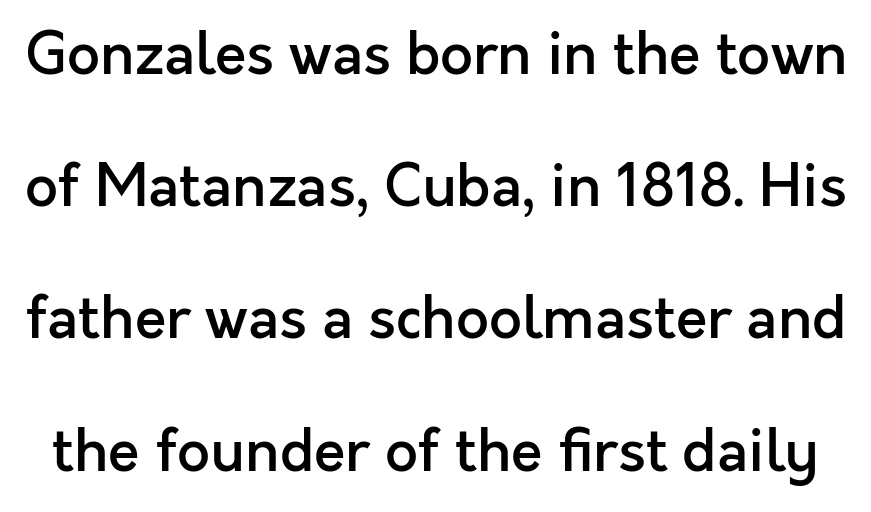
Summary of vertical rhythm: relaxed, with wide interline spacing. Here the designer chose a conventional face with non-uniform glyph widths. The strip under each line holds only bare page. Weight: semibold (demi). Ascenders rise straight up at ninety degrees.
